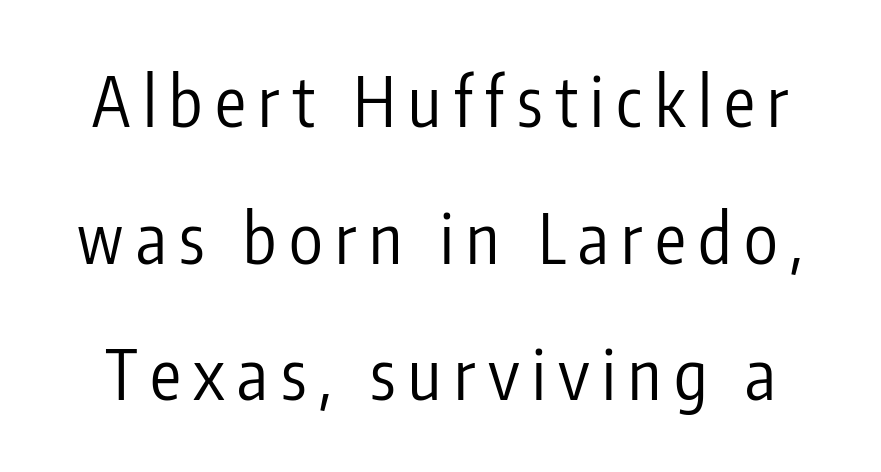
The image shows 69 px regular-weight, condensed sans-serif type, upright; set loose line spacing (1.98x), not underlined; low stroke contrast and a medium x-height.
